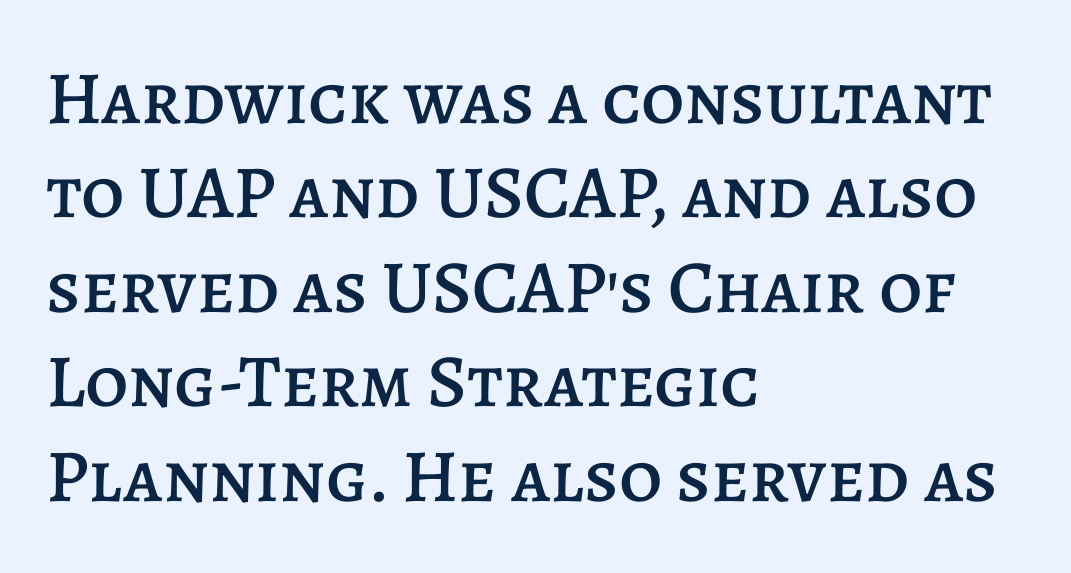
The paragraph shown leans on its left margin. Caption: standard tracking, unaltered. The letters stand upright; this is a roman face. The space beneath each line is pristine and unruled.
